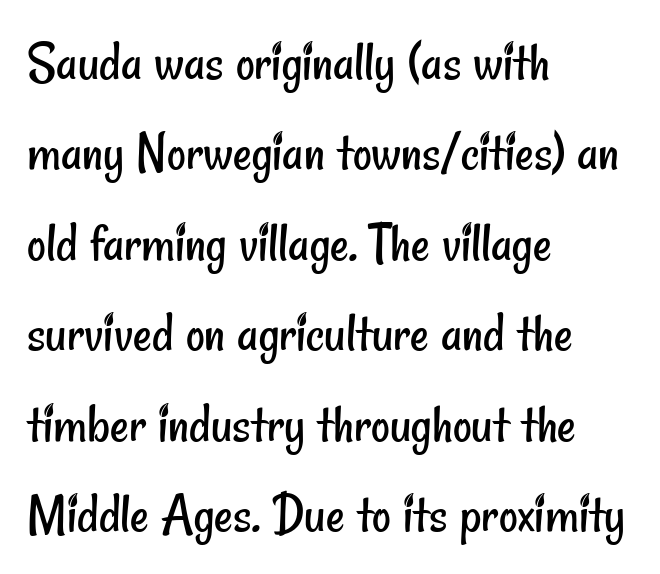
Q: Is the text bold? A: No.
Q: Is the typeface a serif or a sans-serif typeface? A: Sans-serif.
Q: Is the text underlined? A: No.
Q: How is the paragraph aligned? A: Left-aligned.
Q: Is the spacing between letters normal or unusually wide? A: Normal.
Q: Is the spacing between lines tight, normal or loose? A: Normal.
Q: Width (condensed, normal, or wide)? A: Condensed.
Q: Stroke contrast? A: Low.
Q: x-height? A: Small.
Q: Monospaced? A: No.
